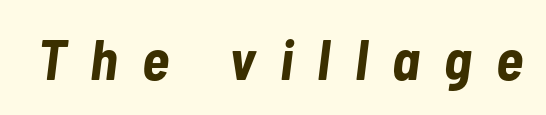
Q: Is the text bold? A: Yes.
Q: Is the text italic (slanted)? A: Yes, it leans right by about 7 degrees.
Q: Is the text underlined? A: No.
Q: Is the spacing between letters normal or unusually wide? A: Unusually wide.
Q: Width (condensed, normal, or wide)? A: Condensed.
Q: Stroke contrast? A: Low.
Q: x-height? A: Medium.
Q: Monospaced? A: No.
